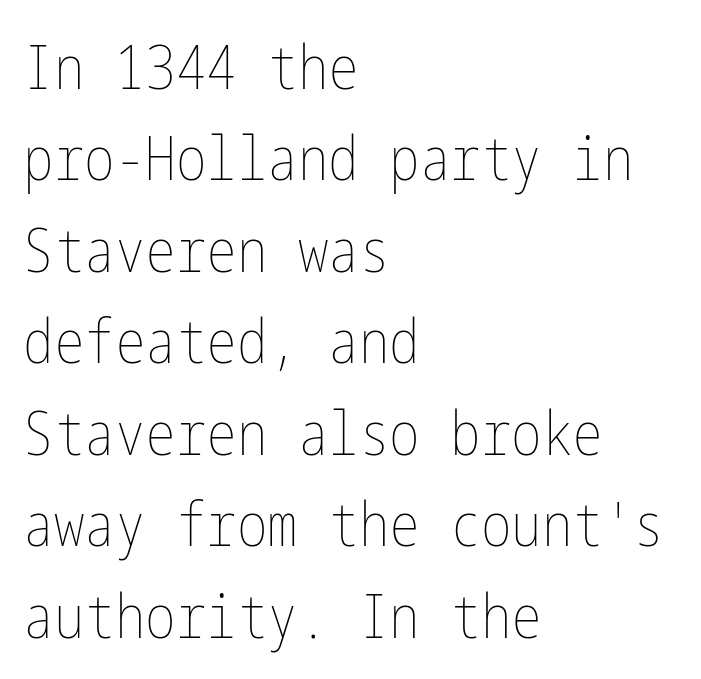
Q: Is the text bold? A: No.
Q: Is the text italic (slanted)? A: No, it is upright.
Q: Is the text underlined? A: No.
Q: How is the paragraph aligned? A: Left-aligned.
Q: Is the spacing between letters normal or unusually wide? A: Normal.
Q: Is the spacing between lines tight, normal or loose? A: Normal.
Q: Width (condensed, normal, or wide)? A: Condensed.
Q: Stroke contrast? A: Low.
Q: x-height? A: Medium.
